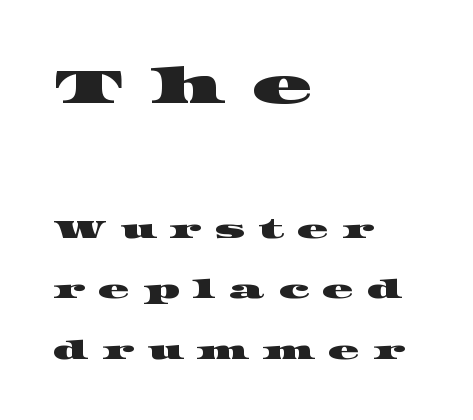
The image shows 51 px wide serif type; set left-aligned, loose line spacing (2.32x), unusually wide letter spacing (+0.5 em), not underlined; the first (top) block is 1.96x larger; high stroke contrast and a large x-height.
